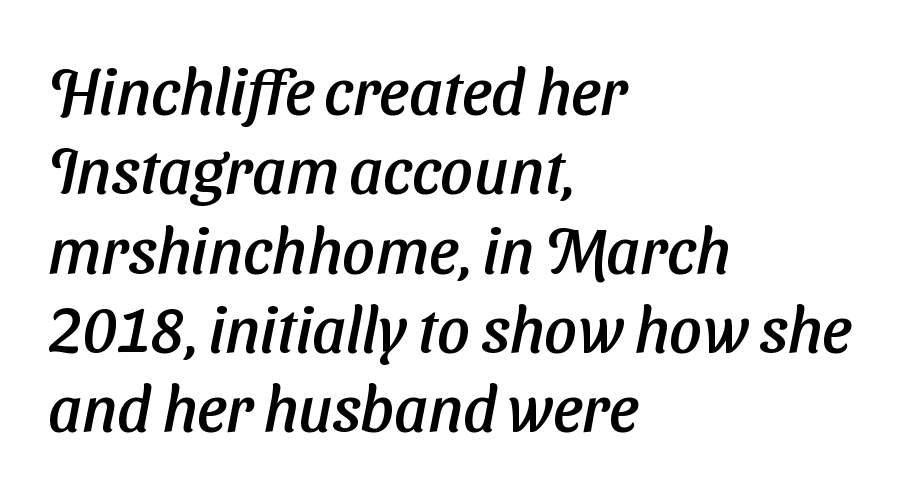
{"serif": "no", "width": "normal", "stroke_contrast": "low", "x_height": "medium", "monospaced": "no", "underline": "no", "align": "left", "line_spacing_ratio": 1.24, "letter_spacing": "normal", "letter_spacing_em": 0.0, "glyph_px": 64}
